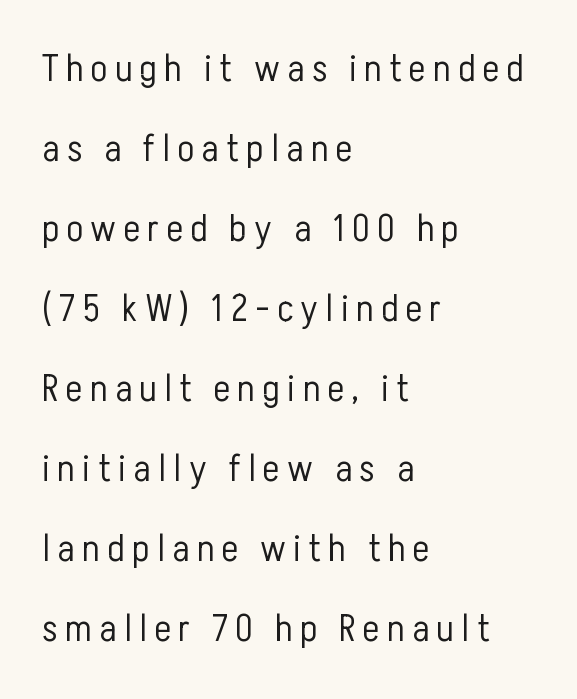
Q: Is the text bold? A: No.
Q: Is the text italic (slanted)? A: No, it is upright.
Q: Is the typeface a serif or a sans-serif typeface? A: Sans-serif.
Q: Is the text underlined? A: No.
Q: How is the paragraph aligned? A: Left-aligned.
Q: Is the spacing between lines tight, normal or loose? A: Loose.
Q: Width (condensed, normal, or wide)? A: Condensed.
Q: Stroke contrast? A: Low.
Q: x-height? A: Medium.
Q: Monospaced? A: No.
